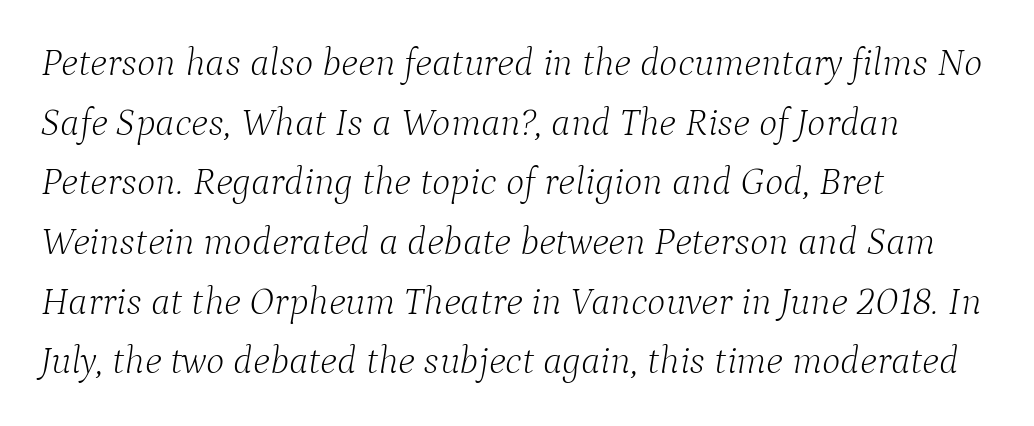
The image shows 39 px light serif type, italic (leaning right); set left-aligned, normal line spacing (1.53x), normal letter spacing, not underlined; low stroke contrast and a medium x-height.
